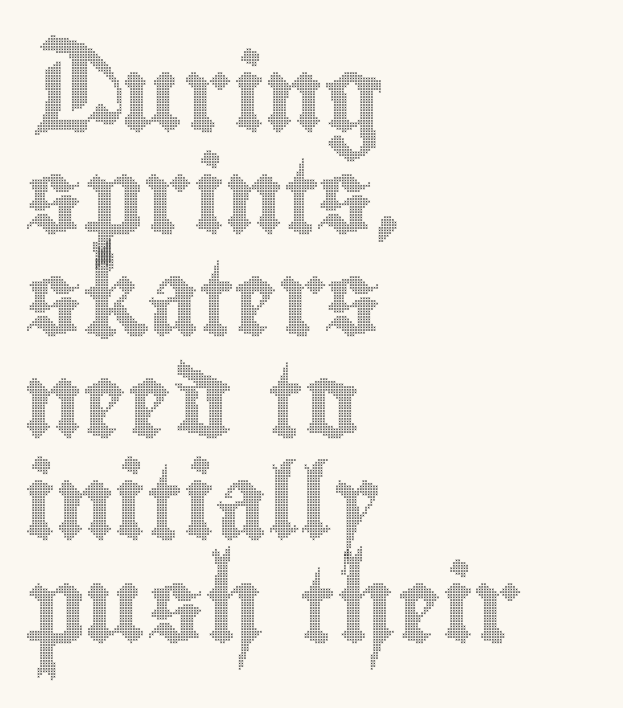
{"italic": "no", "width": "condensed", "x_height": "small", "monospaced": "no", "underline": "no", "align": "left", "line_spacing": "normal", "line_spacing_ratio": 1.38, "letter_spacing": "normal", "letter_spacing_em": 0.0, "glyph_px": 74}
